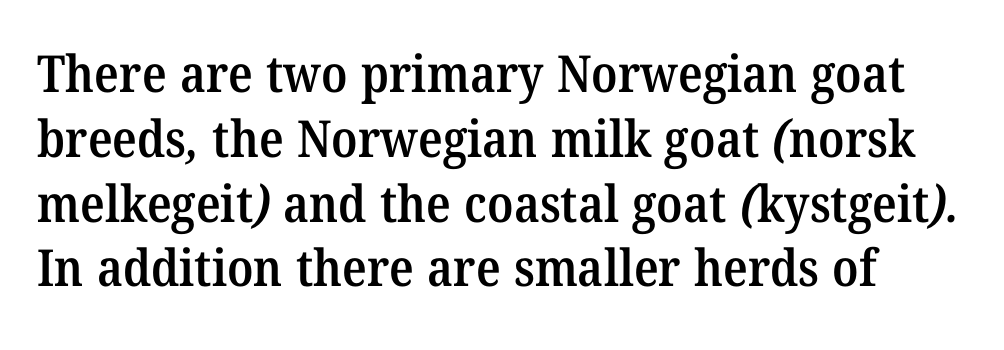
Q: Is the text bold? A: Semi-bold.
Q: Is the typeface a serif or a sans-serif typeface? A: Serif.
Q: Is the text underlined? A: No.
Q: Is the spacing between letters normal or unusually wide? A: Normal.
Q: Is the spacing between lines tight, normal or loose? A: Normal.
Q: Width (condensed, normal, or wide)? A: Normal.
Q: Stroke contrast? A: Medium.
Q: x-height? A: Medium.
Q: Monospaced? A: No.
